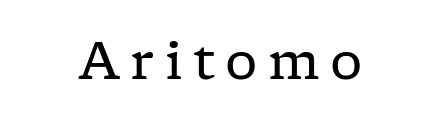
{"serif": "yes", "italic": "no", "bold": "no", "weight": "regular", "width": "wide", "stroke_contrast": "low", "x_height": "medium", "monospaced": "no", "underline": "no", "letter_spacing": "wide", "letter_spacing_em": 0.2, "glyph_px": 51}
